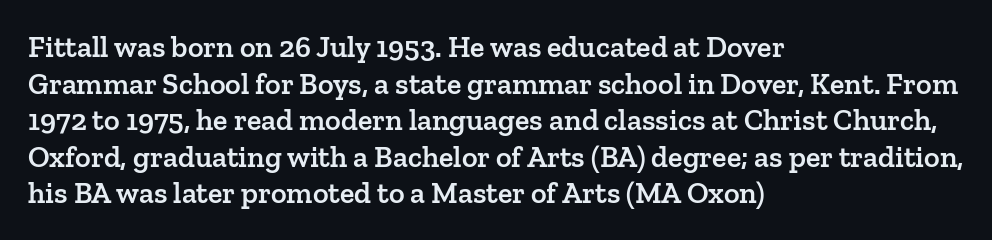
The image shows 30 px semibold serif type, upright; set left-aligned, line spacing 1.22x, normal letter spacing, not underlined; low stroke contrast and a medium x-height.
